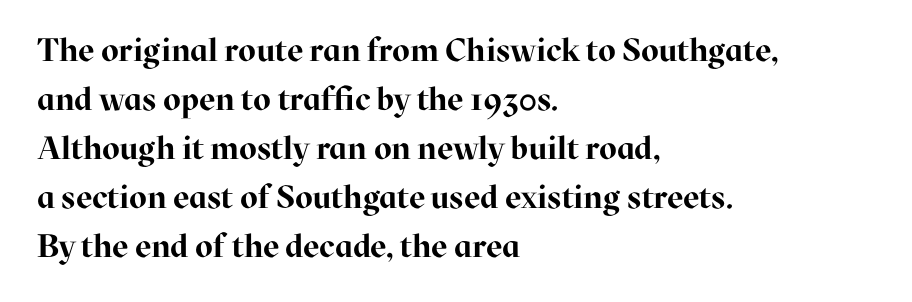
You could not count columns in this text — the font is proportionally spaced. Compared with an ordinary text face, these strokes are far heavier — a full bold. Is there any slant? The stems are plumb. The line texture is even and compact thanks to regular tracking. Every row of glyphs begins at an identical x-position on the left.
